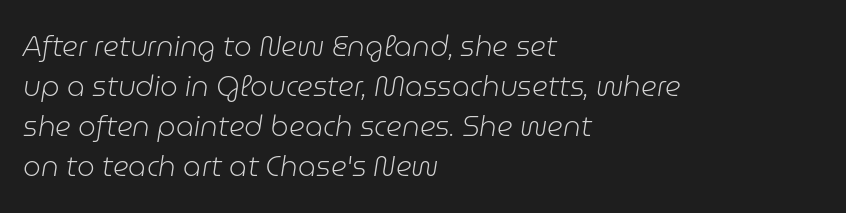
{"italic": "yes", "lean": "right", "slant_degrees": 9, "bold": "no", "weight": "light", "width": "normal", "stroke_contrast": "low", "x_height": "medium", "monospaced": "no", "underline": "no", "align": "left", "line_spacing": "normal", "line_spacing_ratio": 1.43, "letter_spacing": "normal", "letter_spacing_em": 0.0, "glyph_px": 28}
